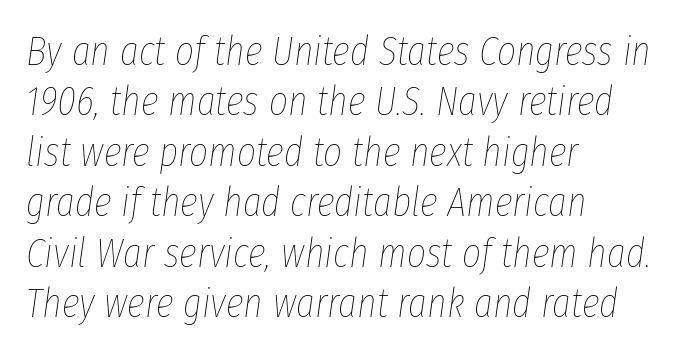
The image shows 41 px thin, condensed type, italic (leaning right); set left-aligned, line spacing 1.23x, normal letter spacing, not underlined; low stroke contrast and a medium x-height.
